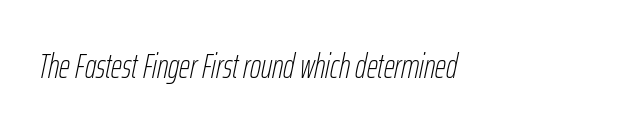
Q: Is the text bold? A: No.
Q: Is the text italic (slanted)? A: Yes, it leans right by about 12 degrees.
Q: Is the text underlined? A: No.
Q: Is the spacing between letters normal or unusually wide? A: Normal.
Q: Width (condensed, normal, or wide)? A: Condensed.
Q: Stroke contrast? A: Low.
Q: x-height? A: Medium.
Q: Monospaced? A: No.
